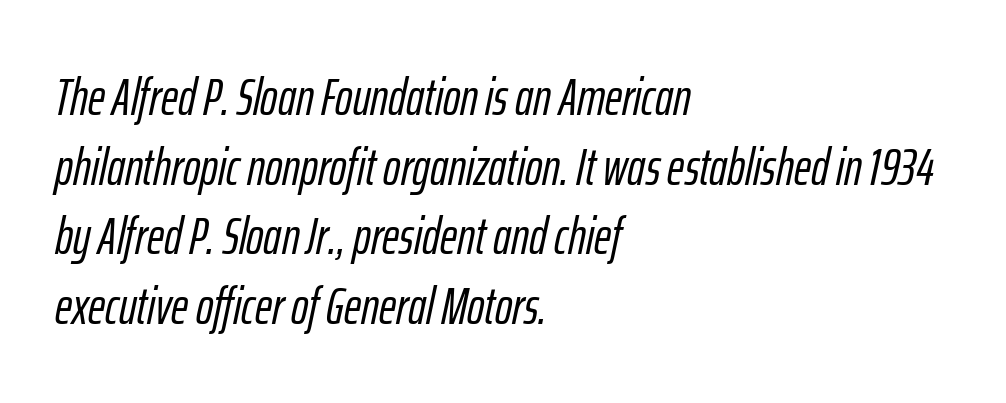
Rendered with sloped, italic letterforms. One glance says typical: line gaps are just what's usual. The tracking reads as untouched default to a designer's eye. The lines in this sample share a left origin and differ only in where they stop. Nobody drew a line under any word here. Is this a fixed-width face? No — the glyphs have proportional, varying widths.
